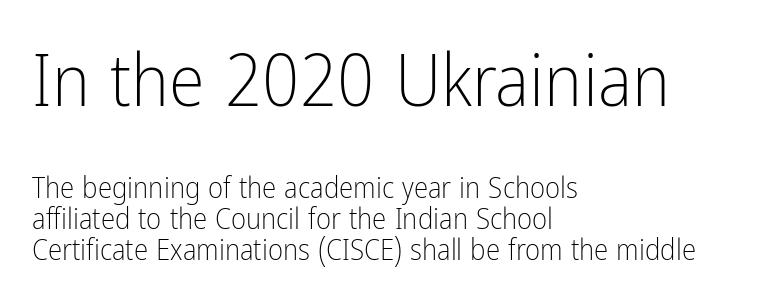
The image shows 73 px light, condensed sans-serif type, upright; set left-aligned, tight line spacing (1.07x), normal letter spacing, not underlined; the first (top) block is 2.52x larger; low stroke contrast and a medium x-height.
